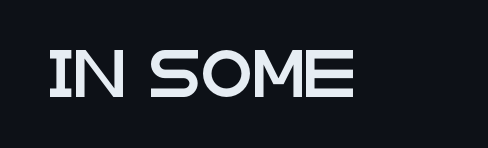
The image shows 47 px wide sans-serif type, upright; set normal letter spacing, not underlined; low stroke contrast and a large x-height.
